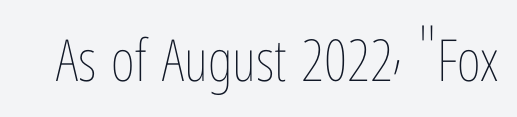
{"italic": "no", "bold": "no", "weight": "thin", "width": "condensed", "stroke_contrast": "low", "x_height": "medium", "monospaced": "no", "underline": "no", "letter_spacing": "normal", "letter_spacing_em": 0.0, "glyph_px": 58}
